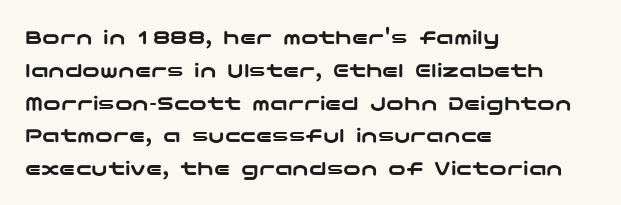
The image shows 22 px text type, upright; set left-aligned, normal line spacing (1.49x), normal letter spacing, not underlined.
